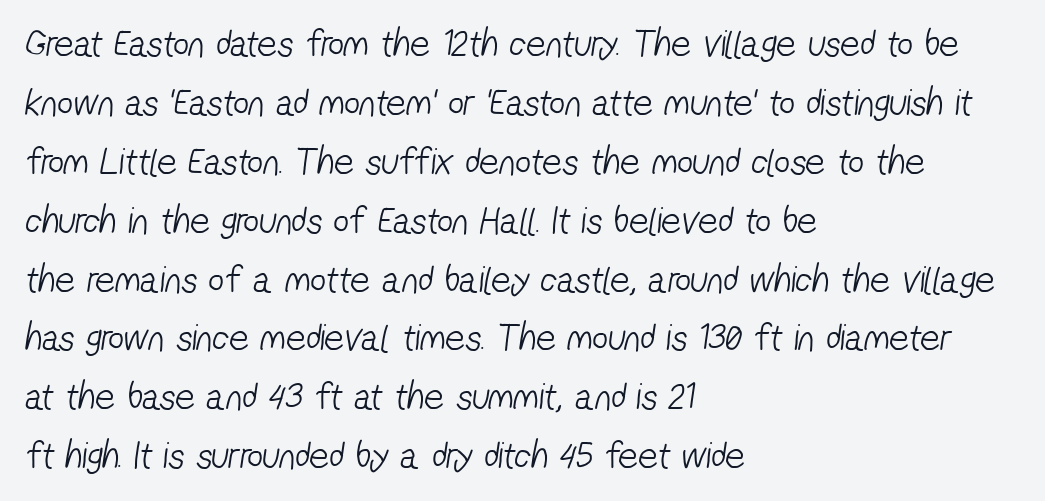
{"serif": "no", "bold": "no", "weight": "light", "width": "condensed", "stroke_contrast": "low", "x_height": "medium", "monospaced": "no", "underline": "no", "align": "left", "line_spacing": "normal", "line_spacing_ratio": 1.51, "letter_spacing": "normal", "letter_spacing_em": 0.0, "glyph_px": 39}
